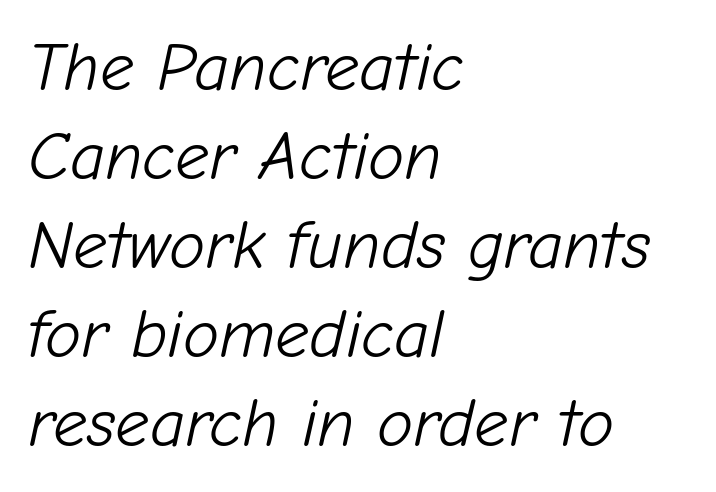
Character widths vary here, with narrow letters taking less room than wide ones. Words appear dense and cohesive because spacing is normal. The strip under each line holds only bare page. The rag falls on the right side of this text block. The typeface has the unassuming heft of standard copy or less. A typesetter would call this leading conventional body-copy spacing.
